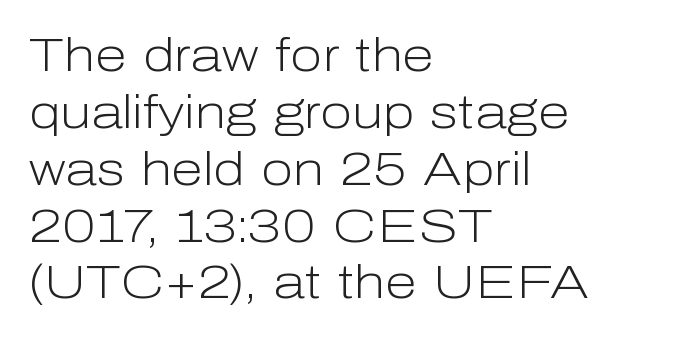
{"serif": "no", "italic": "no", "bold": "no", "weight": "light", "width": "normal", "stroke_contrast": "low", "x_height": "medium", "monospaced": "no", "underline": "no", "align": "left", "line_spacing_ratio": 1.21, "letter_spacing": "normal", "letter_spacing_em": 0.0, "glyph_px": 47}
